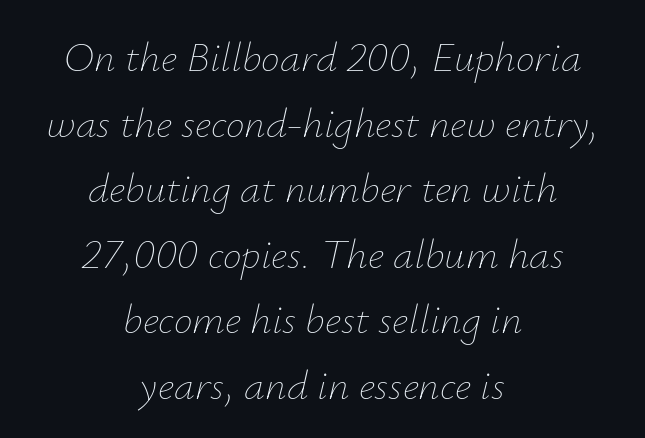
Italic: yes, the glyphs are oblique. Notice how descenders clear the ascenders below comfortably — that's standard leading. Observe the ordinary spacing: letters are neighbours, not strangers. The whitespace from short lines is split evenly between both sides. Think of a printed novel: that variable character pitch is what you see here. Bold? No — there's no thickening of the strokes.
